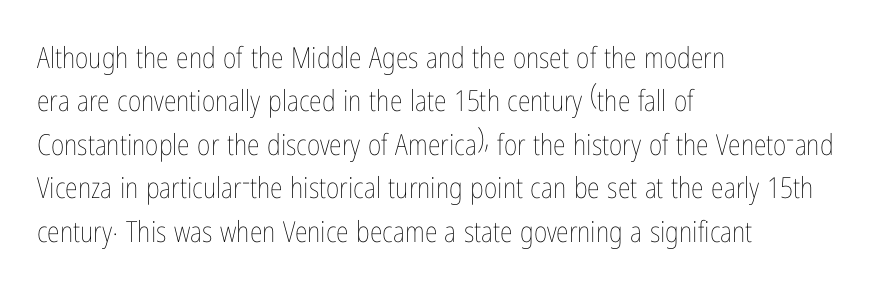
{"italic": "no", "bold": "no", "weight": "thin", "width": "condensed", "stroke_contrast": "low", "x_height": "medium", "monospaced": "no", "underline": "no", "align": "left", "line_spacing": "normal", "line_spacing_ratio": 1.5, "letter_spacing": "normal", "letter_spacing_em": 0.0, "glyph_px": 29}
